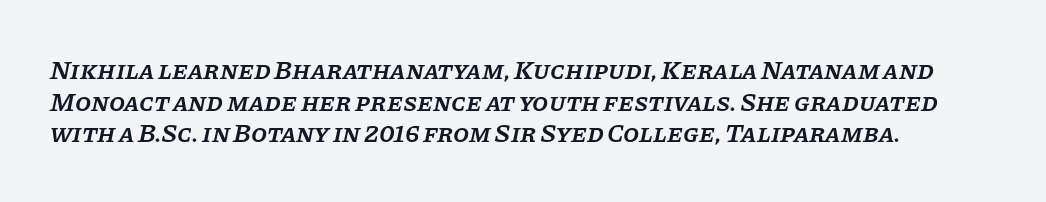
Q: Is the text bold? A: Semi-bold.
Q: Is the text italic (slanted)? A: Yes, it leans right by about 11 degrees.
Q: Is the text underlined? A: No.
Q: How is the paragraph aligned? A: Left-aligned.
Q: Is the spacing between letters normal or unusually wide? A: Normal.
